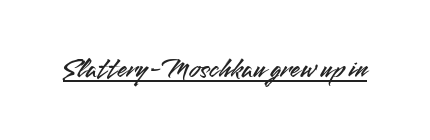
Q: Is the text italic (slanted)? A: Yes.
Q: Is the typeface a serif or a sans-serif typeface? A: Sans-serif.
Q: Is the text underlined? A: Yes.
Q: Is the spacing between letters normal or unusually wide? A: Normal.
Q: Width (condensed, normal, or wide)? A: Normal.
Q: Stroke contrast? A: Medium.
Q: x-height? A: Small.
Q: Monospaced? A: No.
